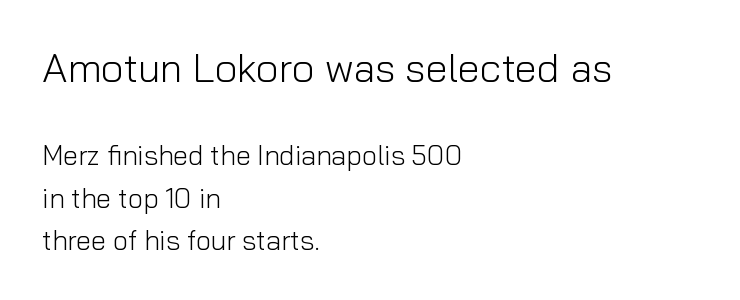
The letters stand straight up with perfectly vertical stems. Whoever set this made the first block the dominant, larger element. Descenders hang freely into open space. The line-height multiplier appears to be the usual default.
